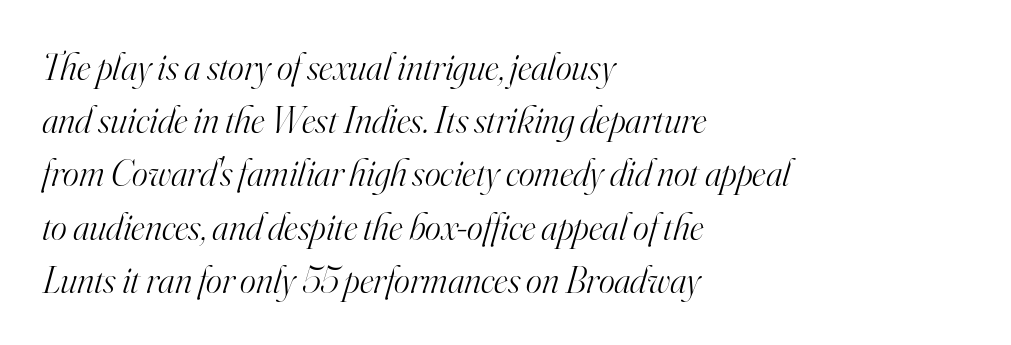
Q: Is the text bold? A: No.
Q: Is the text italic (slanted)? A: Yes, it leans right by about 16 degrees.
Q: Is the typeface a serif or a sans-serif typeface? A: Serif.
Q: Is the text underlined? A: No.
Q: How is the paragraph aligned? A: Left-aligned.
Q: Is the spacing between letters normal or unusually wide? A: Normal.
Q: Is the spacing between lines tight, normal or loose? A: Normal.
Q: Width (condensed, normal, or wide)? A: Normal.
Q: Stroke contrast? A: High.
Q: x-height? A: Small.
Q: Monospaced? A: No.
